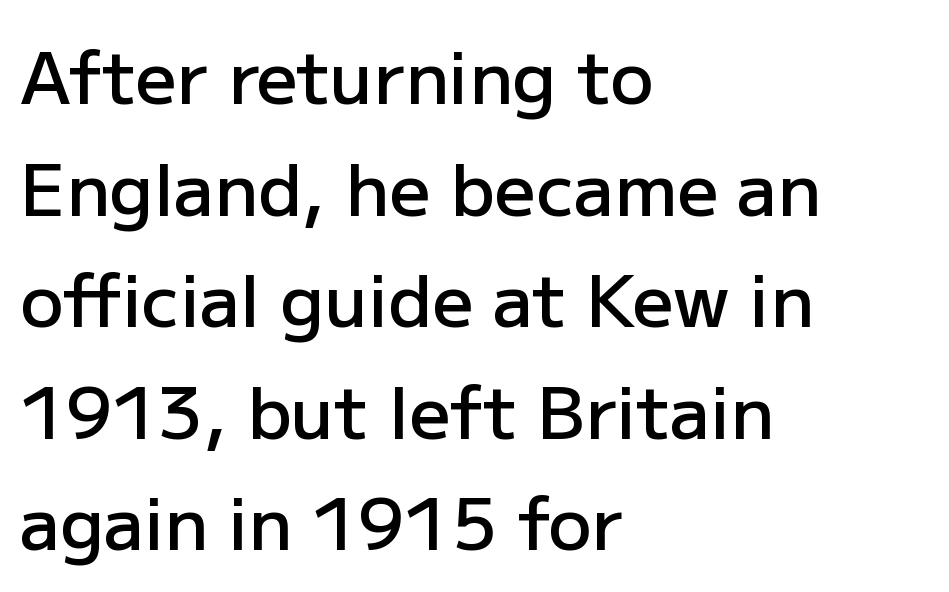
The image shows 72 px semibold sans-serif type, upright; set left-aligned, normal line spacing (1.55x), normal letter spacing, not underlined; low stroke contrast and a medium x-height.
